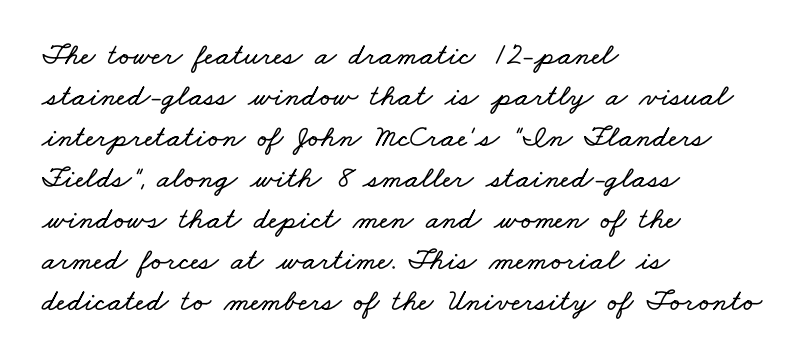
Q: Is the text underlined? A: No.
Q: How is the paragraph aligned? A: Left-aligned.
Q: Is the spacing between letters normal or unusually wide? A: Normal.
Q: Is the spacing between lines tight, normal or loose? A: Normal.
Q: Width (condensed, normal, or wide)? A: Wide.
Q: Stroke contrast? A: Low.
Q: x-height? A: Small.
Q: Monospaced? A: No.
